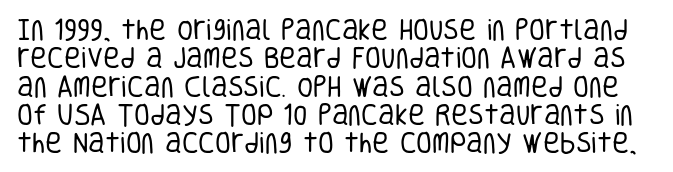
Q: Is the text bold? A: No.
Q: Is the text italic (slanted)? A: No, it is upright.
Q: Is the text underlined? A: No.
Q: Is the spacing between letters normal or unusually wide? A: Normal.
